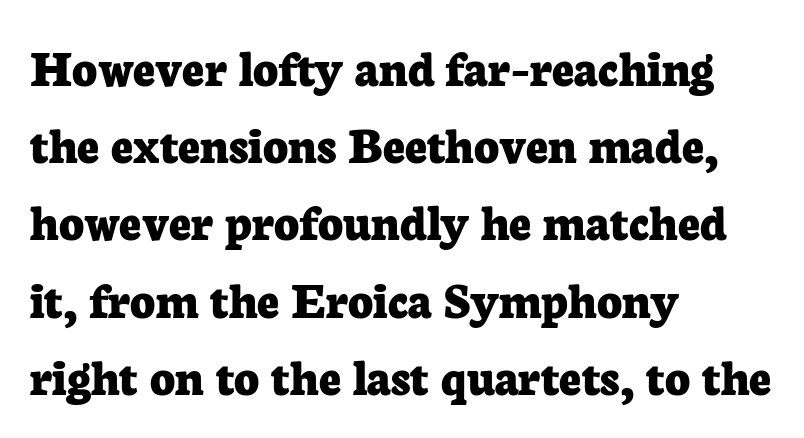
{"serif": "yes", "italic": "no", "bold": "yes", "weight": "bold", "width": "normal", "stroke_contrast": "low", "x_height": "medium", "monospaced": "no", "underline": "no", "align": "left", "line_spacing": "normal", "line_spacing_ratio": 1.43, "letter_spacing": "normal", "letter_spacing_em": 0.0, "glyph_px": 54}
